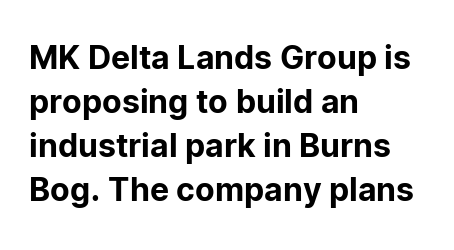
Q: Is the text italic (slanted)? A: No, it is upright.
Q: Is the typeface a serif or a sans-serif typeface? A: Sans-serif.
Q: Is the text underlined? A: No.
Q: How is the paragraph aligned? A: Left-aligned.
Q: Is the spacing between letters normal or unusually wide? A: Normal.
Q: Is the spacing between lines tight, normal or loose? A: Normal.
Q: Width (condensed, normal, or wide)? A: Normal.
Q: Stroke contrast? A: Low.
Q: x-height? A: Medium.
Q: Monospaced? A: No.
